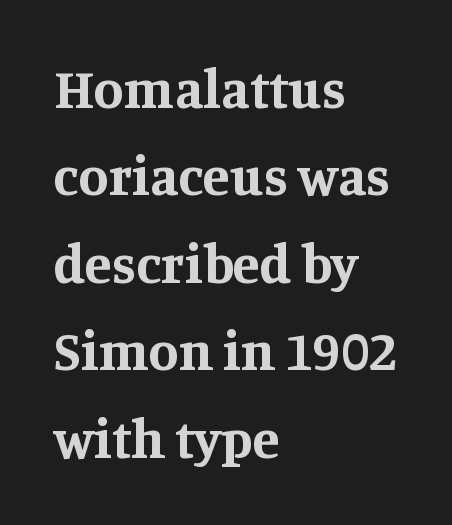
The image shows 55 px bold serif type, upright; set left-aligned, normal line spacing (1.59x), normal letter spacing, not underlined; medium stroke contrast and a large x-height.
